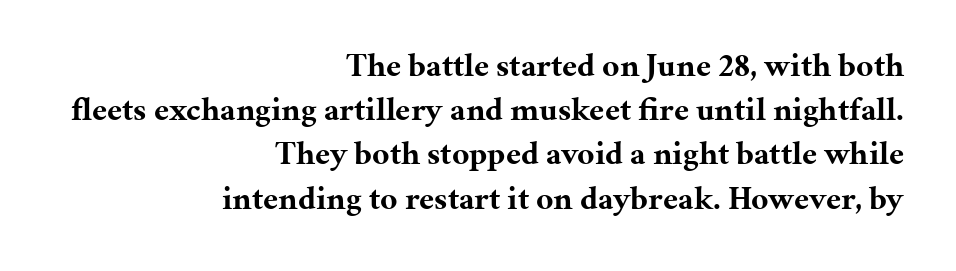
The passage shown is not underscored anywhere. To sum up the face: it has serifs. These lines keep a tight, regular rhythm from letter to letter. These lines were composed using upright roman letters. The passage is arranged like a letterhead date or caption credit — flush right.
